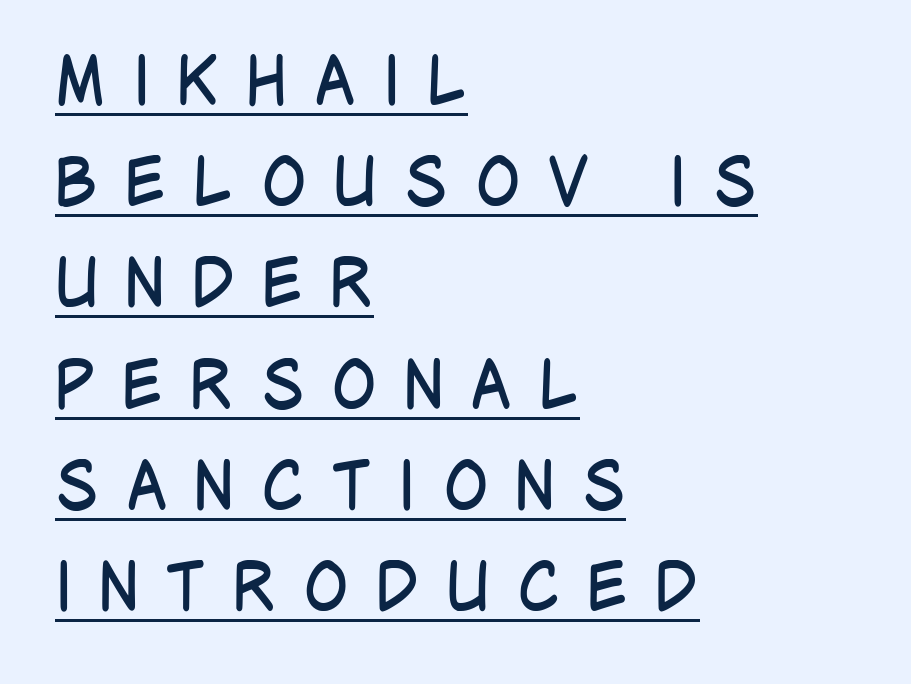
{"serif": "no", "italic": "no", "bold": "no", "weight": "regular", "width": "condensed", "stroke_contrast": "low", "x_height": "large", "monospaced": "no", "underline": "yes", "align": "left", "line_spacing": "normal", "line_spacing_ratio": 1.51, "letter_spacing": "wide", "letter_spacing_em": 0.4, "glyph_px": 67}
